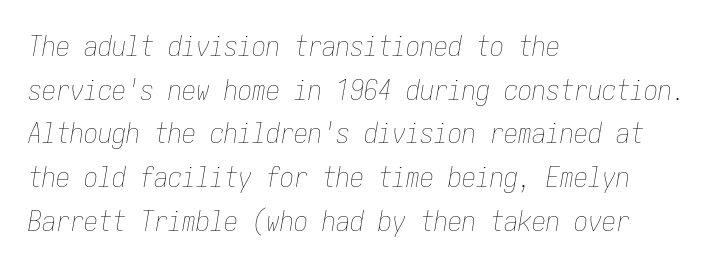
If you drew a line through each stem, it would be angled. Check under the words: just untouched page. The lines are quadded left. The font sits on the lighter half of the weight spectrum, regular included.
